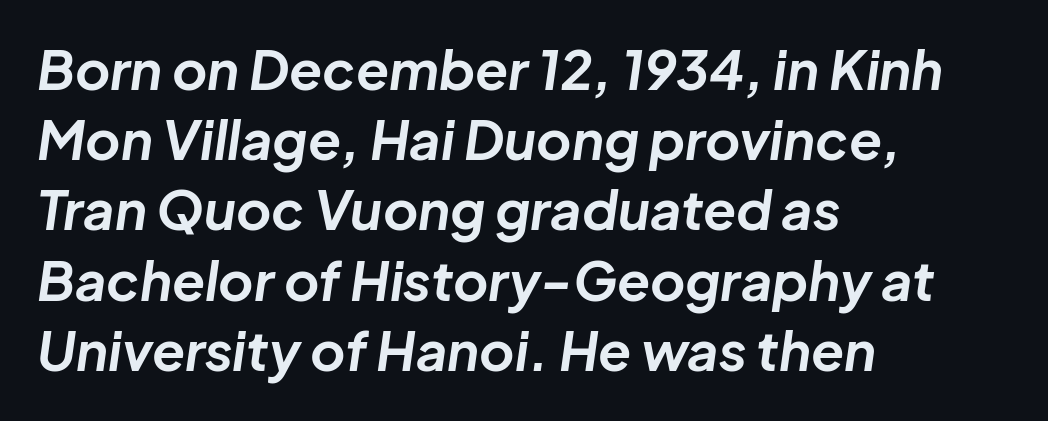
The font is running at its bold setting. Tracking here is standard; glyphs follow each other at the usual distance. The glyphs look as if they've been sheared to an angle. The foot of each line stays bare and open.
